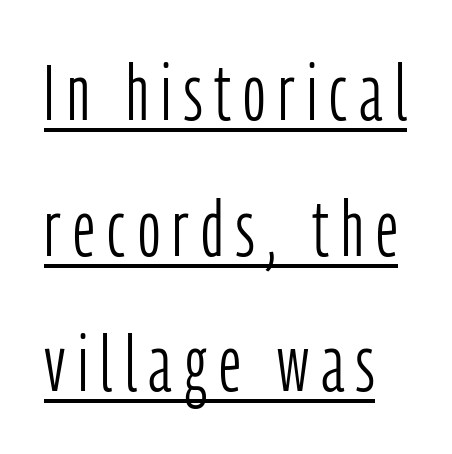
This is the regular roman posture of the typeface. A rule runs beneath these lines of type. Grotesque or geometric, the face here clearly has no serifs. Note the varied advance widths — an 'i' is clearly narrower than an 'm'. Think standard paragraph weight, or any step lighter than that.
